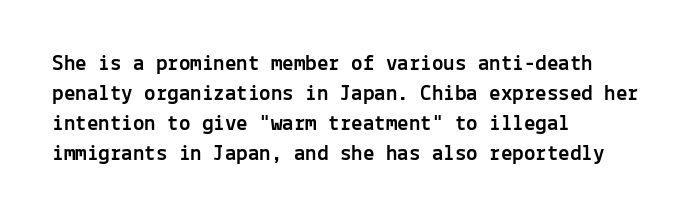
The ragged edge is on the right, which tells us the setting is flush left. What's the leading like? Ordinary, nothing unusual. Posture: straight, roman, zero tilt. The face used here is rendered with its standard letterfit. Letters rest on an invisible, unmarked baseline.
